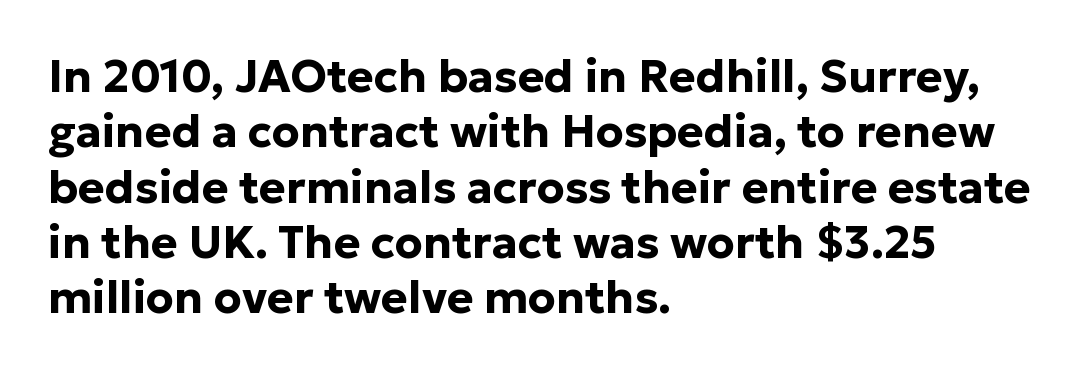
Q: Is the text bold? A: Yes.
Q: Is the text italic (slanted)? A: No, it is upright.
Q: Is the typeface a serif or a sans-serif typeface? A: Sans-serif.
Q: Is the text underlined? A: No.
Q: How is the paragraph aligned? A: Left-aligned.
Q: Is the spacing between letters normal or unusually wide? A: Normal.
Q: Width (condensed, normal, or wide)? A: Normal.
Q: Stroke contrast? A: Low.
Q: x-height? A: Medium.
Q: Monospaced? A: No.
